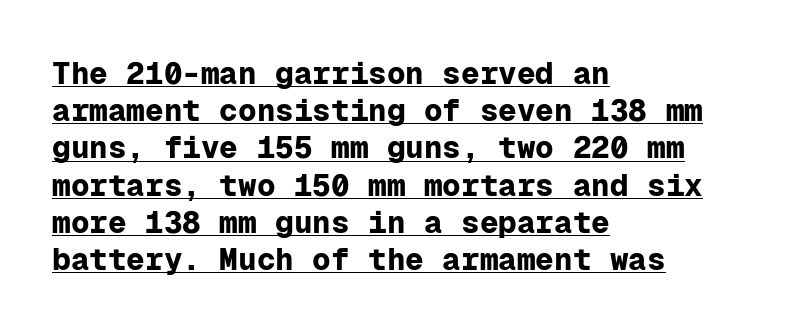
Q: Is the text bold? A: Yes.
Q: Is the text italic (slanted)? A: No, it is upright.
Q: Is the typeface a serif or a sans-serif typeface? A: Sans-serif.
Q: Is the text underlined? A: Yes.
Q: How is the paragraph aligned? A: Left-aligned.
Q: Is the spacing between letters normal or unusually wide? A: Normal.
Q: Width (condensed, normal, or wide)? A: Normal.
Q: Stroke contrast? A: Low.
Q: x-height? A: Medium.
Q: Monospaced? A: Yes.
